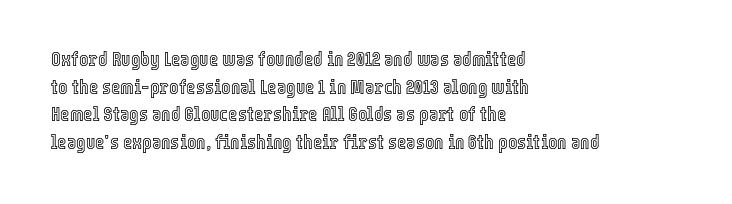
The block of text has a typical density, with ordinary space between rows. The letters stand straight up with perfectly vertical stems. Line starts are locked; line ends wander. Between one letter and the next there's only the usual sliver of space. Type without underlining.
